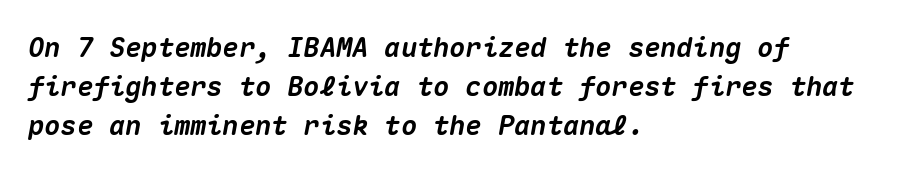
Q: Is the text bold? A: Yes.
Q: Is the text italic (slanted)? A: Yes, it leans right by about 10 degrees.
Q: Is the text underlined? A: No.
Q: How is the paragraph aligned? A: Left-aligned.
Q: Is the spacing between letters normal or unusually wide? A: Normal.
Q: Is the spacing between lines tight, normal or loose? A: Normal.
